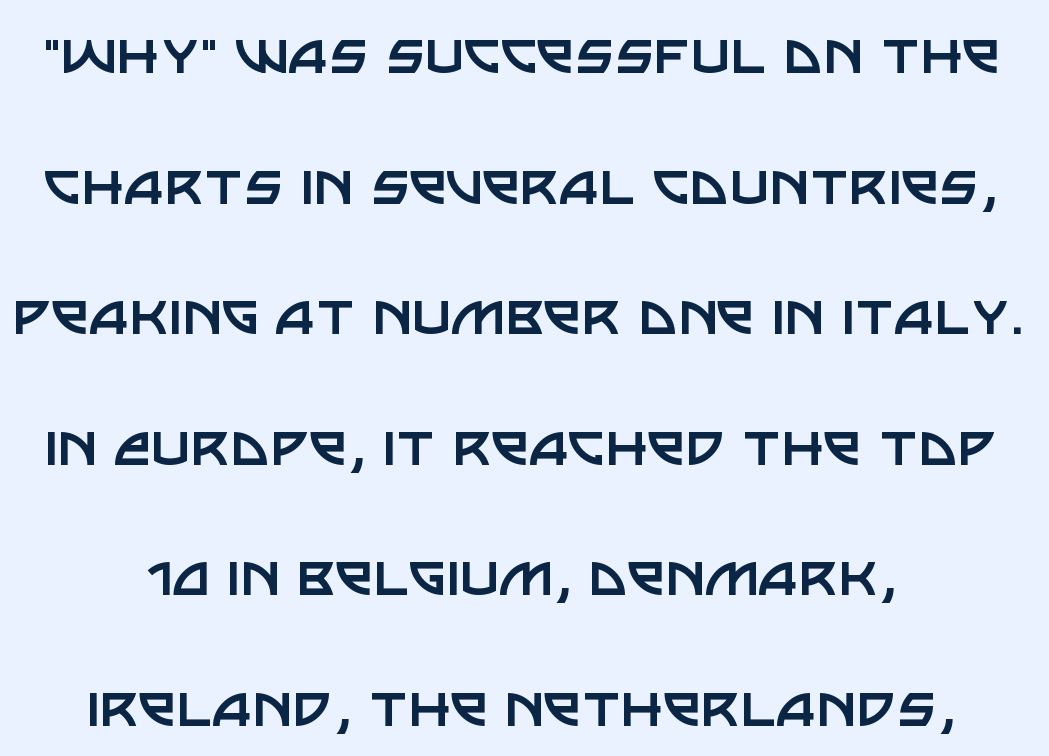
{"serif": "no", "italic": "no", "bold": "no", "weight": "regular", "width": "normal", "stroke_contrast": "low", "x_height": "large", "monospaced": "no", "underline": "no", "align": "center", "line_spacing": "loose", "line_spacing_ratio": 1.92, "letter_spacing": "normal", "letter_spacing_em": 0.0, "glyph_px": 68}
